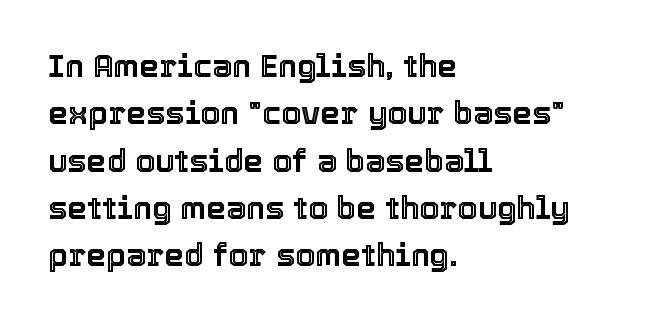
The image shows 32 px text type, upright; set left-aligned, normal line spacing (1.48x), normal letter spacing, not underlined; a medium x-height.
